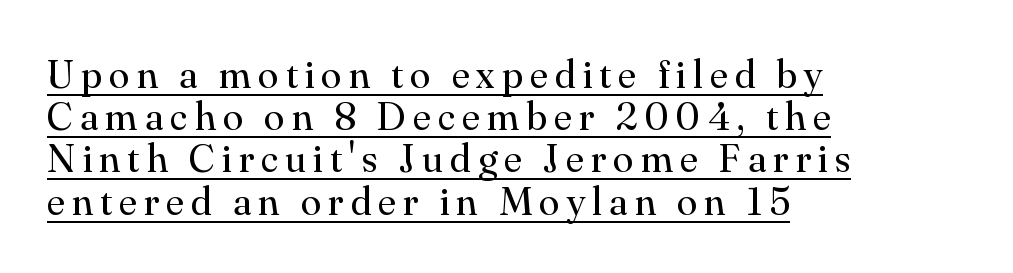
Q: Is the text bold? A: No.
Q: Is the text italic (slanted)? A: No, it is upright.
Q: Is the typeface a serif or a sans-serif typeface? A: Serif.
Q: Is the text underlined? A: Yes.
Q: How is the paragraph aligned? A: Left-aligned.
Q: Is the spacing between lines tight, normal or loose? A: Tight.
Q: Width (condensed, normal, or wide)? A: Normal.
Q: Stroke contrast? A: Medium.
Q: x-height? A: Small.
Q: Monospaced? A: No.
